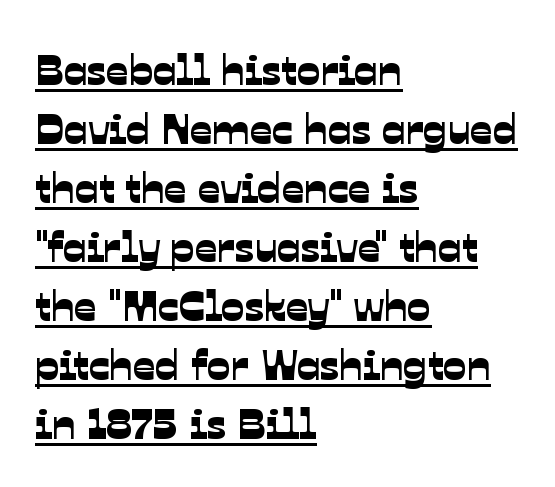
{"serif": "no", "width": "normal", "stroke_contrast": "low", "x_height": "medium", "monospaced": "no", "underline": "yes", "align": "left", "line_spacing": "normal", "line_spacing_ratio": 1.34, "letter_spacing": "normal", "letter_spacing_em": 0.0, "glyph_px": 44}
